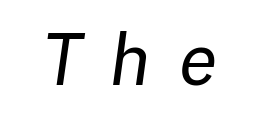
{"italic": "yes", "lean": "right", "slant_degrees": 8, "bold": "no", "weight": "regular", "width": "normal", "stroke_contrast": "low", "x_height": "medium", "monospaced": "no", "underline": "no", "letter_spacing": "wide", "letter_spacing_em": 0.41, "glyph_px": 70}
